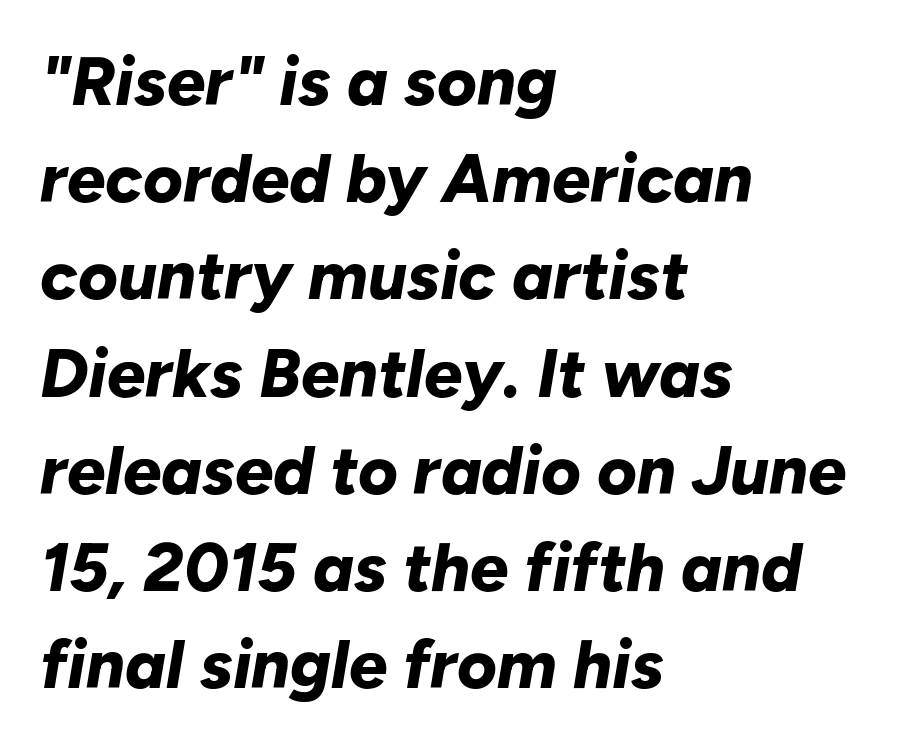
Q: Is the text bold? A: Yes.
Q: Is the text italic (slanted)? A: Yes, it leans right by about 10 degrees.
Q: Is the text underlined? A: No.
Q: How is the paragraph aligned? A: Left-aligned.
Q: Is the spacing between letters normal or unusually wide? A: Normal.
Q: Is the spacing between lines tight, normal or loose? A: Normal.
Q: Width (condensed, normal, or wide)? A: Normal.
Q: Stroke contrast? A: Low.
Q: x-height? A: Medium.
Q: Monospaced? A: No.
